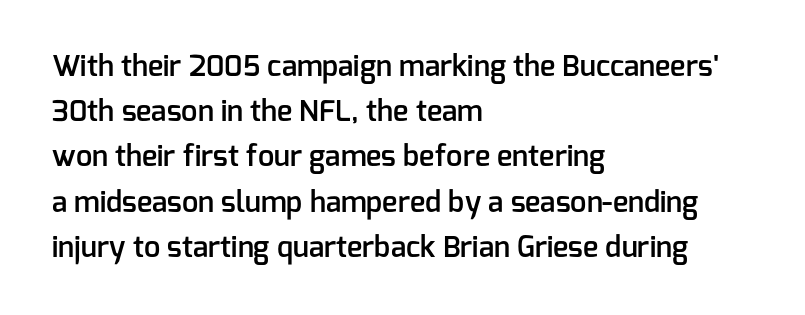
The image shows 29 px semibold sans-serif type, upright; set left-aligned, normal line spacing (1.56x), normal letter spacing, not underlined; low stroke contrast and a medium x-height.
